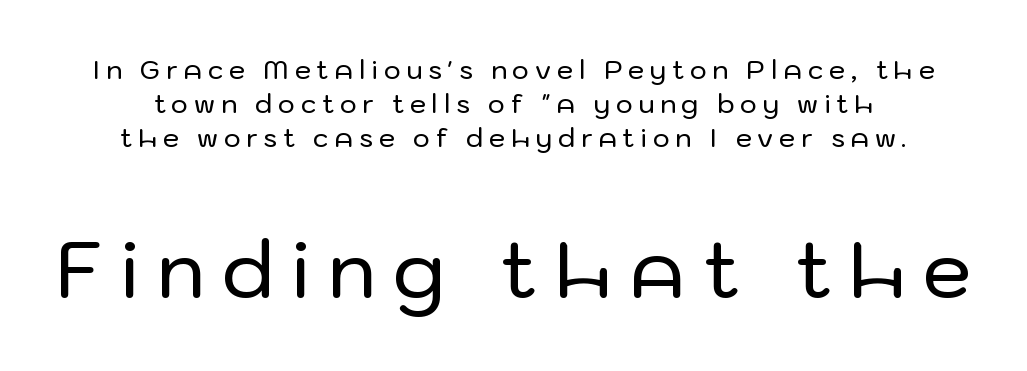
{"serif": "no", "italic": "no", "width": "normal", "stroke_contrast": "low", "x_height": "medium", "monospaced": "no", "underline": "no", "line_spacing": "normal", "line_spacing_ratio": 1.31, "letter_spacing": "wide", "letter_spacing_em": 0.22, "larger_block": "second", "size_ratio": 3.0, "glyph_px": 78}
